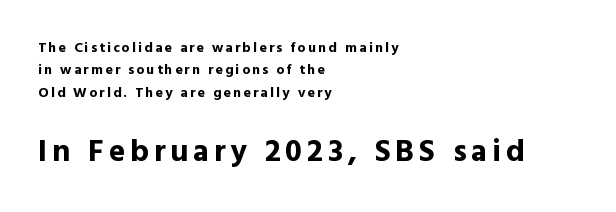
The image shows 31 px bold sans-serif type, upright; set left-aligned, normal line spacing (1.59x), not underlined; the second (bottom) block is 2.21x larger; a medium x-height.
